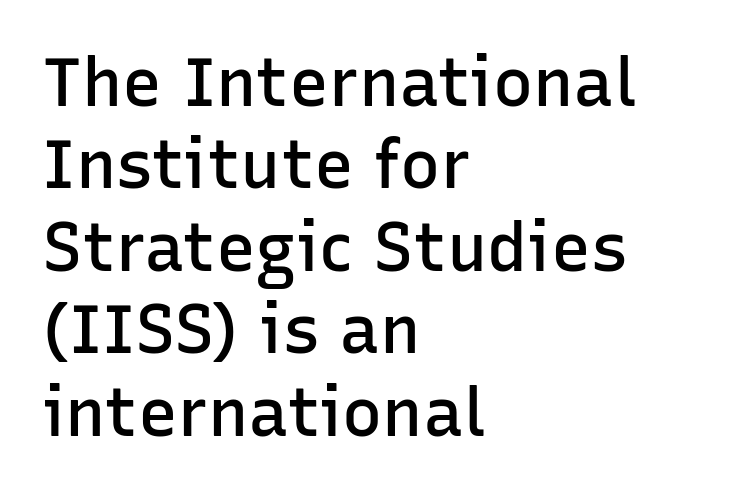
The image shows 67 px semibold sans-serif type, upright; set left-aligned, line spacing 1.23x, normal letter spacing, not underlined; low stroke contrast and a medium x-height.
